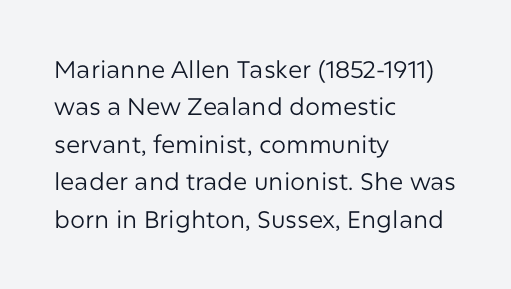
Q: Is the text bold? A: No.
Q: Is the text italic (slanted)? A: No, it is upright.
Q: Is the text underlined? A: No.
Q: How is the paragraph aligned? A: Left-aligned.
Q: Is the spacing between letters normal or unusually wide? A: Normal.
Q: Is the spacing between lines tight, normal or loose? A: Normal.
